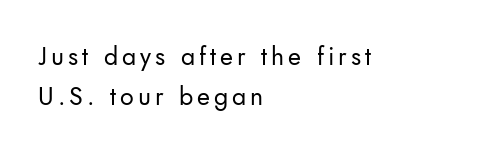
The image shows 25 px text type, upright; set left-aligned, normal line spacing (1.59x), not underlined.
